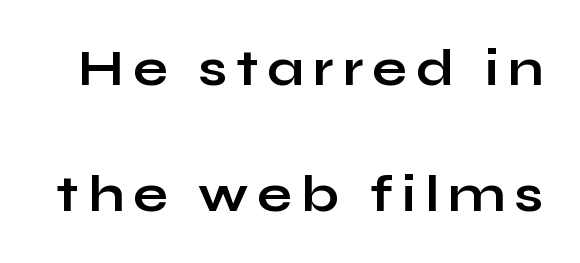
{"serif": "no", "italic": "no", "bold": "yes", "weight": "bold", "width": "wide", "stroke_contrast": "low", "x_height": "medium", "monospaced": "no", "underline": "no", "line_spacing": "loose", "line_spacing_ratio": 2.47, "glyph_px": 51}
